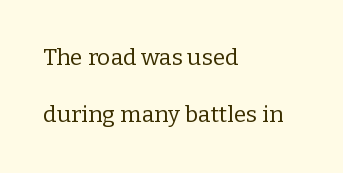
{"italic": "no", "bold": "no", "underline": "no", "align": "left", "line_spacing": "loose", "line_spacing_ratio": 2.48, "letter_spacing": "normal", "letter_spacing_em": 0.0, "glyph_px": 23}
